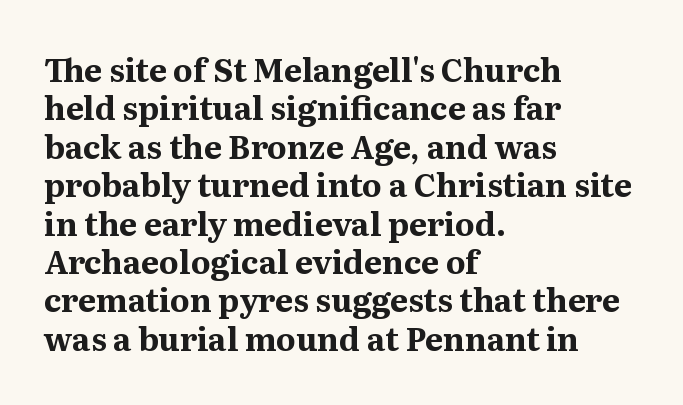
The letters sit at their default tracking, neither squeezed nor spread. Here the designer chose a conventional face with non-uniform glyph widths. Heavy-handed strokes throughout: this text is bold. What kind of face is this? One with serifs. Typeset ragged right — the left edge is the straight one. Only glyphs here, with clear space below each row.
